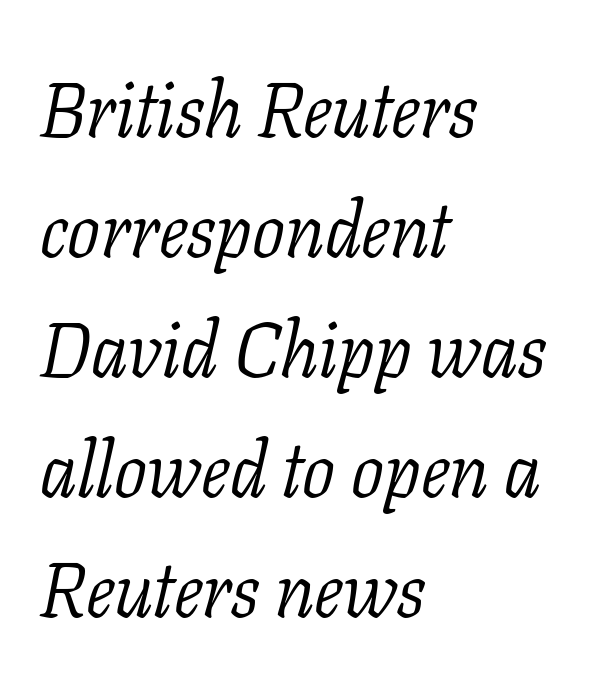
Q: Is the text bold? A: No.
Q: Is the text italic (slanted)? A: Yes, it leans right by about 11 degrees.
Q: Is the typeface a serif or a sans-serif typeface? A: Serif.
Q: Is the text underlined? A: No.
Q: How is the paragraph aligned? A: Left-aligned.
Q: Is the spacing between letters normal or unusually wide? A: Normal.
Q: Is the spacing between lines tight, normal or loose? A: Normal.
Q: Width (condensed, normal, or wide)? A: Normal.
Q: Stroke contrast? A: Low.
Q: x-height? A: Medium.
Q: Monospaced? A: No.
